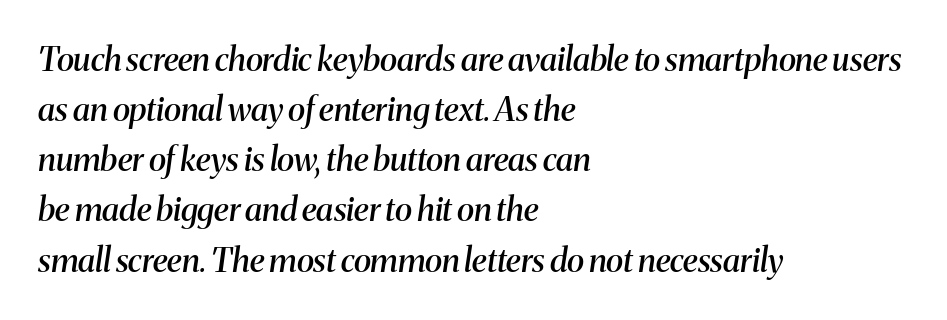
{"serif": "yes", "italic": "yes", "lean": "right", "slant_degrees": 8, "bold": "semi", "weight": "semibold", "width": "normal", "stroke_contrast": "medium", "x_height": "medium", "monospaced": "no", "underline": "no", "align": "left", "line_spacing": "normal", "line_spacing_ratio": 1.52, "letter_spacing": "normal", "letter_spacing_em": 0.0, "glyph_px": 33}
